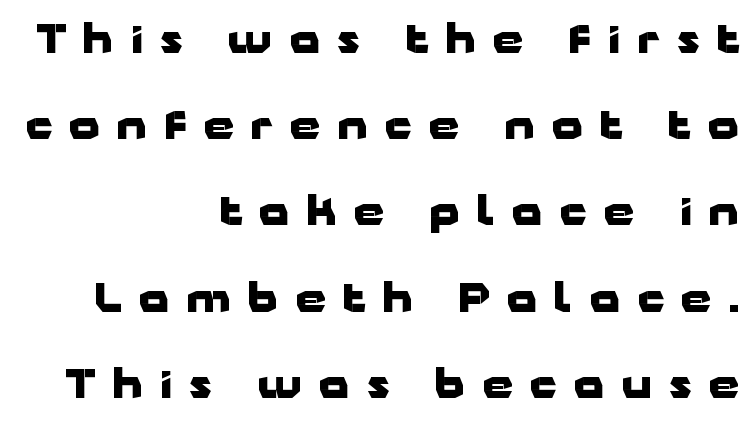
The image shows 39 px heavy, wide sans-serif type, upright; set right-aligned, loose line spacing (2.21x), unusually wide letter spacing (+0.44 em), not underlined; low stroke contrast and a medium x-height.
